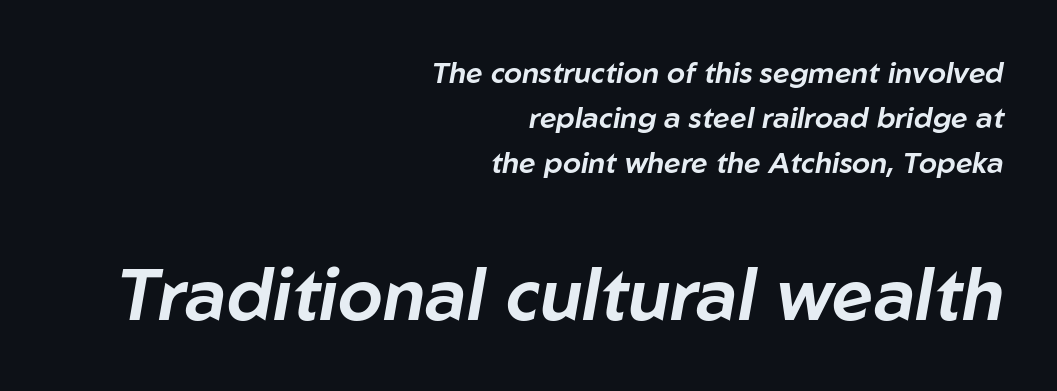
The image shows 72 px text type, italic (leaning right); set right-aligned, normal line spacing (1.56x), normal letter spacing, not underlined; the second (bottom) block is 2.48x larger; low stroke contrast and a medium x-height.
